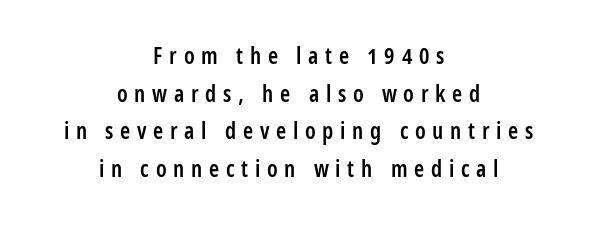
Q: Is the text bold? A: Semi-bold.
Q: Is the text italic (slanted)? A: No, it is upright.
Q: Is the text underlined? A: No.
Q: How is the paragraph aligned? A: Centered.
Q: Is the spacing between letters normal or unusually wide? A: Unusually wide.
Q: Is the spacing between lines tight, normal or loose? A: Normal.
